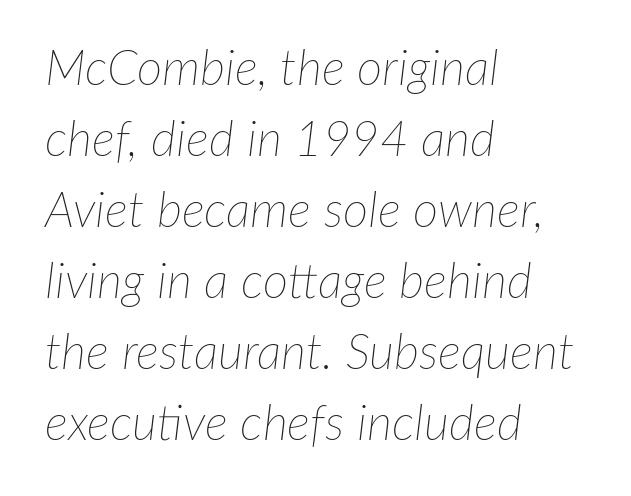
The image shows 49 px thin type, italic (leaning right); set left-aligned, normal line spacing (1.45x), normal letter spacing, not underlined; low stroke contrast and a medium x-height.
